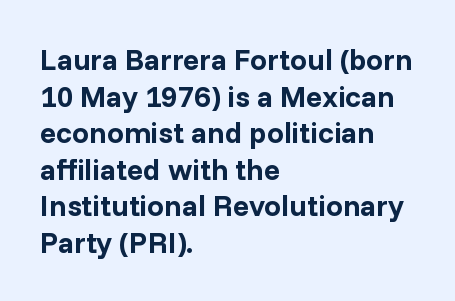
Q: Is the text bold? A: Yes.
Q: Is the text italic (slanted)? A: No, it is upright.
Q: Is the typeface a serif or a sans-serif typeface? A: Sans-serif.
Q: Is the text underlined? A: No.
Q: How is the paragraph aligned? A: Left-aligned.
Q: Is the spacing between letters normal or unusually wide? A: Normal.
Q: Width (condensed, normal, or wide)? A: Normal.
Q: Stroke contrast? A: Low.
Q: x-height? A: Medium.
Q: Monospaced? A: No.
